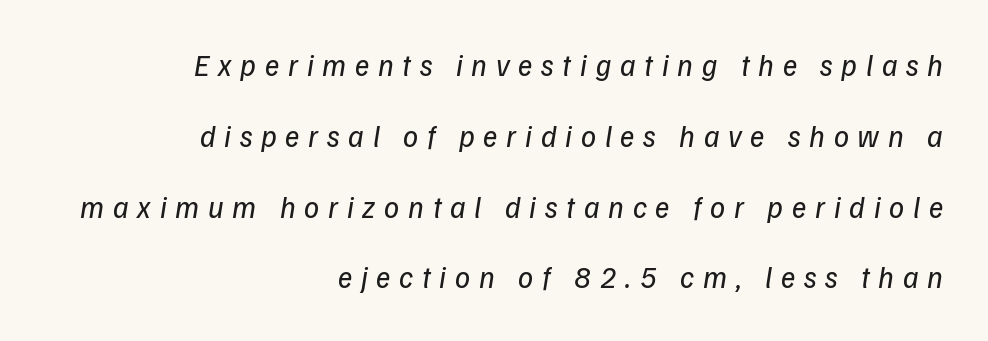
The letterforms sit at book weight or below. The area under the type is left untouched. Display-style spreading of the glyphs; the letterfit is very open. Rendered with sloped, italic letterforms.
